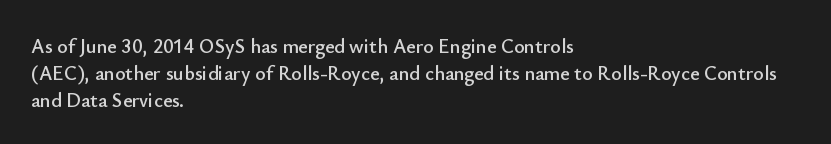
Q: Is the text italic (slanted)? A: No, it is upright.
Q: Is the text underlined? A: No.
Q: How is the paragraph aligned? A: Left-aligned.
Q: Is the spacing between letters normal or unusually wide? A: Normal.
Q: Is the spacing between lines tight, normal or loose? A: Normal.
